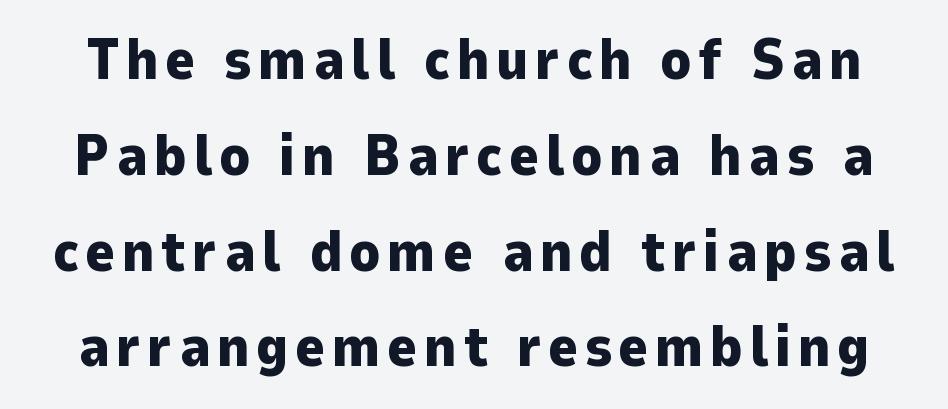
Q: Is the text bold? A: Yes.
Q: Is the text italic (slanted)? A: No, it is upright.
Q: Is the typeface a serif or a sans-serif typeface? A: Sans-serif.
Q: Is the text underlined? A: No.
Q: Is the spacing between lines tight, normal or loose? A: Normal.
Q: Width (condensed, normal, or wide)? A: Normal.
Q: Stroke contrast? A: Low.
Q: x-height? A: Medium.
Q: Monospaced? A: No.
